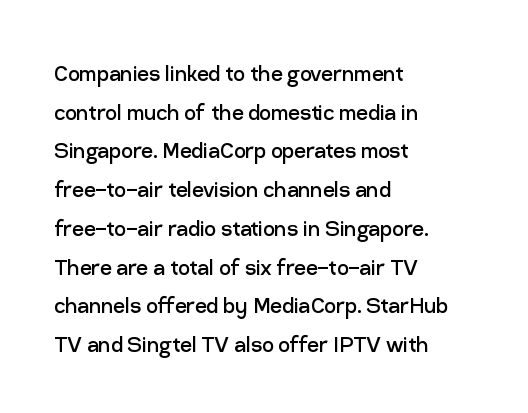
Posture: vertical. The weight tops out at a normal text grade. Words appear dense and cohesive because spacing is normal. If you drew a ruler down the left edge, every line would touch it. Line spacing here is normal. Underline: absent.
